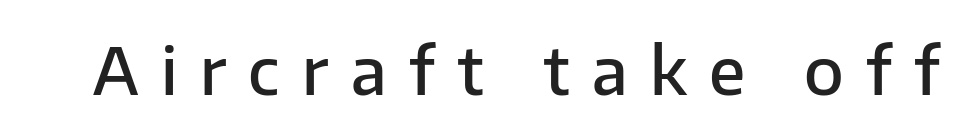
The image shows 65 px semibold sans-serif type, upright; set unusually wide letter spacing (+0.34 em), not underlined; low stroke contrast and a medium x-height.
